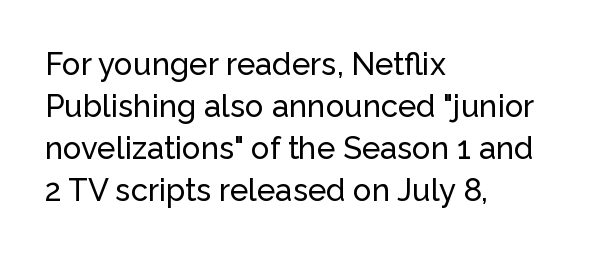
Q: Is the text italic (slanted)? A: No, it is upright.
Q: Is the typeface a serif or a sans-serif typeface? A: Sans-serif.
Q: Is the text underlined? A: No.
Q: How is the paragraph aligned? A: Left-aligned.
Q: Is the spacing between letters normal or unusually wide? A: Normal.
Q: Is the spacing between lines tight, normal or loose? A: Normal.
Q: Width (condensed, normal, or wide)? A: Normal.
Q: Stroke contrast? A: Low.
Q: x-height? A: Medium.
Q: Monospaced? A: No.
